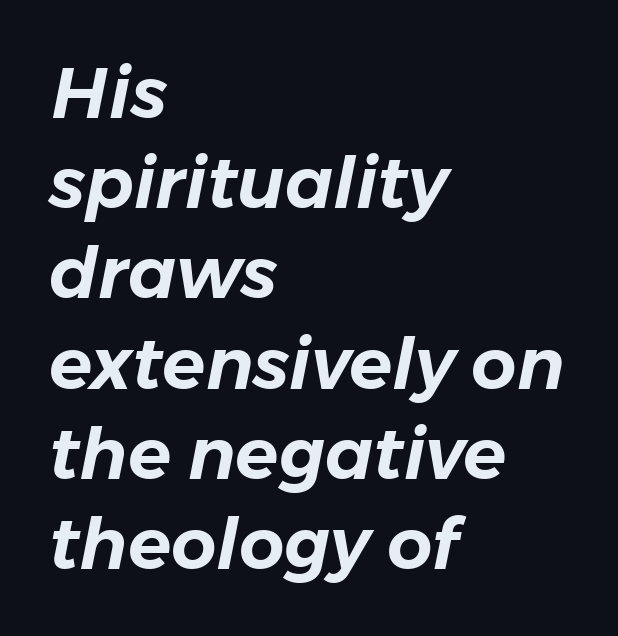
The image shows 71 px text type, italic (leaning right); set left-aligned, normal line spacing (1.27x), normal letter spacing, not underlined; low stroke contrast and a medium x-height.
